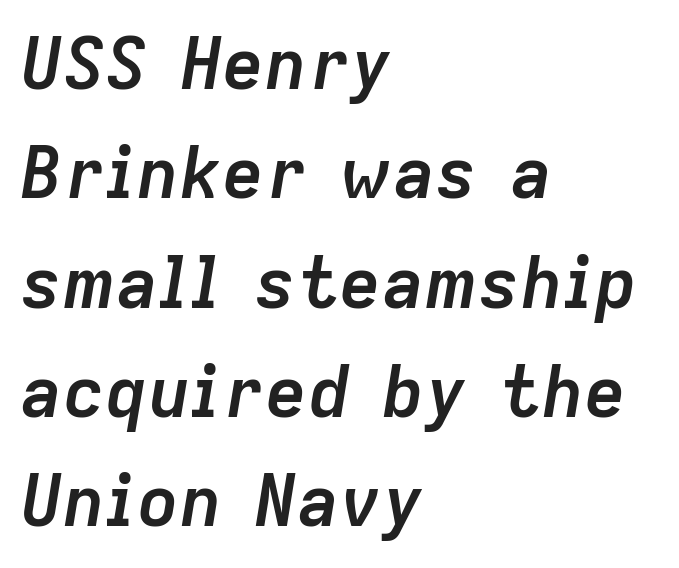
Q: Is the text bold? A: Yes.
Q: Is the text italic (slanted)? A: Yes, it leans right by about 9 degrees.
Q: Is the text underlined? A: No.
Q: How is the paragraph aligned? A: Left-aligned.
Q: Is the spacing between letters normal or unusually wide? A: Normal.
Q: Is the spacing between lines tight, normal or loose? A: Normal.
Q: Width (condensed, normal, or wide)? A: Normal.
Q: Stroke contrast? A: Low.
Q: x-height? A: Medium.
Q: Monospaced? A: No.
